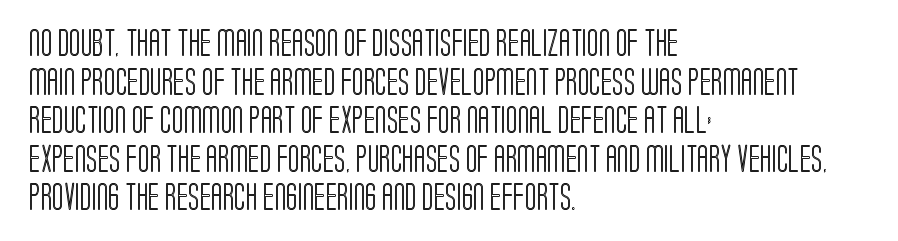
Q: Is the text italic (slanted)? A: No, it is upright.
Q: Is the text underlined? A: No.
Q: How is the paragraph aligned? A: Left-aligned.
Q: Is the spacing between letters normal or unusually wide? A: Normal.
Q: Is the spacing between lines tight, normal or loose? A: Normal.
